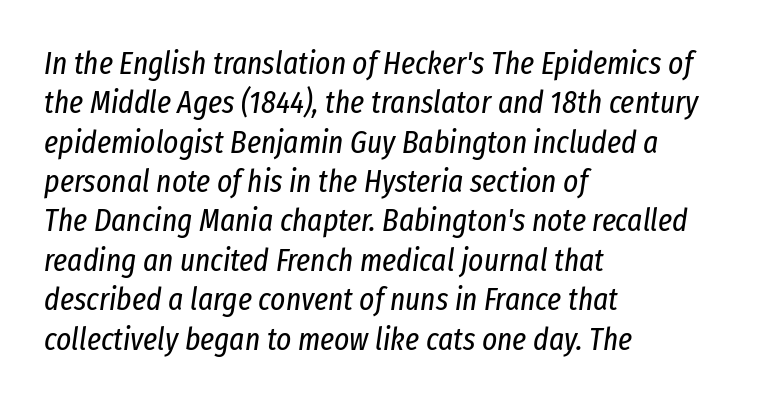
{"italic": "yes", "lean": "right", "slant_degrees": 8, "bold": "no", "weight": "regular", "width": "condensed", "stroke_contrast": "low", "x_height": "medium", "monospaced": "no", "underline": "no", "align": "left", "line_spacing_ratio": 1.23, "letter_spacing": "normal", "letter_spacing_em": 0.0, "glyph_px": 32}
